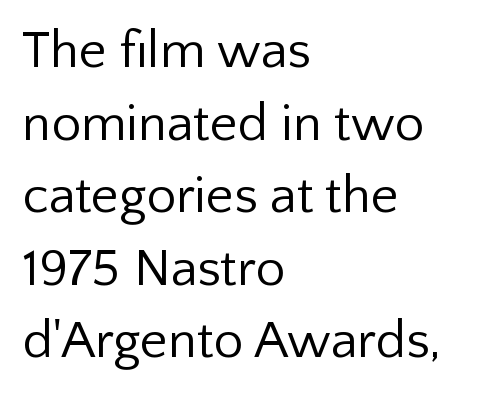
The image shows 53 px regular-weight sans-serif type, upright; set left-aligned, normal line spacing (1.37x), normal letter spacing, not underlined; low stroke contrast and a medium x-height.
